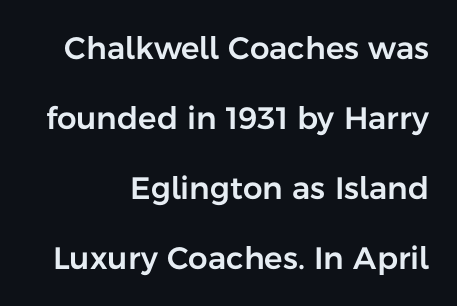
{"serif": "no", "italic": "no", "width": "normal", "stroke_contrast": "low", "x_height": "medium", "monospaced": "no", "underline": "no", "align": "right", "line_spacing": "loose", "line_spacing_ratio": 2.26, "letter_spacing": "normal", "letter_spacing_em": 0.0, "glyph_px": 31}
